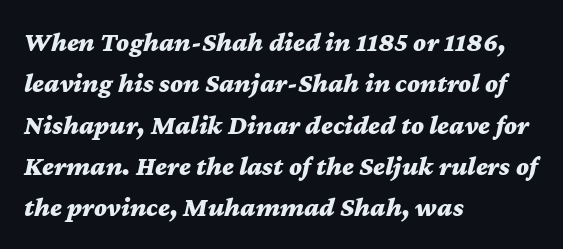
It's the slanting kind of type. Each line starts at the same left margin while the right side varies. Letters rest on an invisible, unmarked baseline. In terms of leading, this rendering sits right in the middle. Look at the tracking — it's just the regular setting, nothing added. Every letter is thick-stroked: bold, no question.
